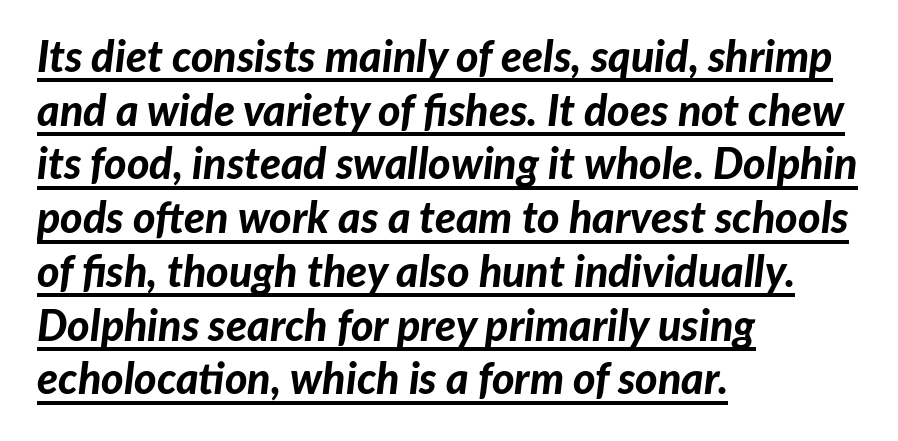
{"italic": "yes", "lean": "right", "slant_degrees": 7, "bold": "yes", "weight": "bold", "width": "normal", "stroke_contrast": "low", "x_height": "medium", "monospaced": "no", "underline": "yes", "align": "left", "line_spacing": "normal", "line_spacing_ratio": 1.25, "letter_spacing": "normal", "letter_spacing_em": 0.0, "glyph_px": 43}
